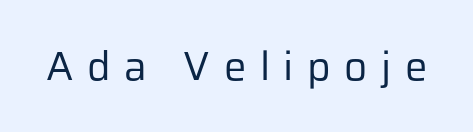
{"serif": "no", "italic": "no", "bold": "no", "weight": "regular", "width": "normal", "stroke_contrast": "low", "x_height": "medium", "monospaced": "no", "underline": "no", "letter_spacing": "wide", "letter_spacing_em": 0.34, "glyph_px": 40}
